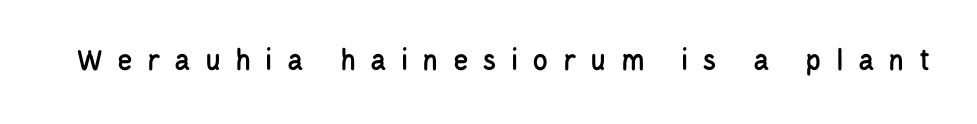
These lines are rendered in a variable-pitch font. Type style note: lacks serifs. Check the space under the baseline: it is left empty. The gaps between neighbouring characters are conspicuously large. If you drew a line through each stem, it would be perfectly vertical.
